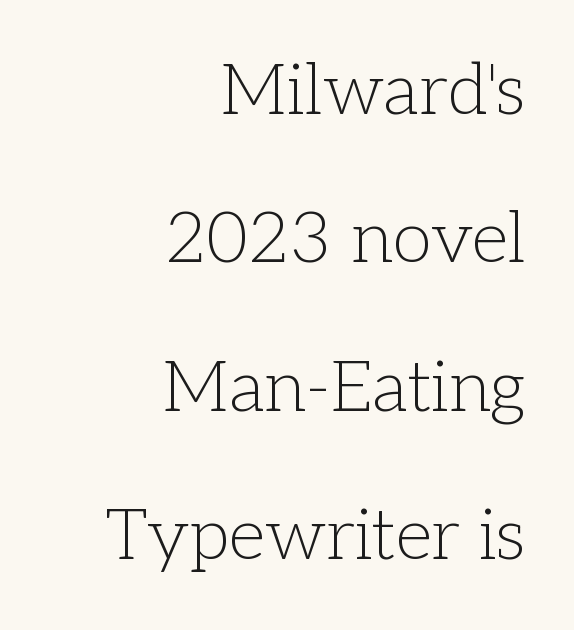
{"serif": "yes", "italic": "no", "bold": "no", "weight": "light", "width": "normal", "stroke_contrast": "low", "x_height": "medium", "monospaced": "no", "underline": "no", "align": "right", "line_spacing": "loose", "line_spacing_ratio": 2.09, "letter_spacing": "normal", "letter_spacing_em": 0.0, "glyph_px": 71}
